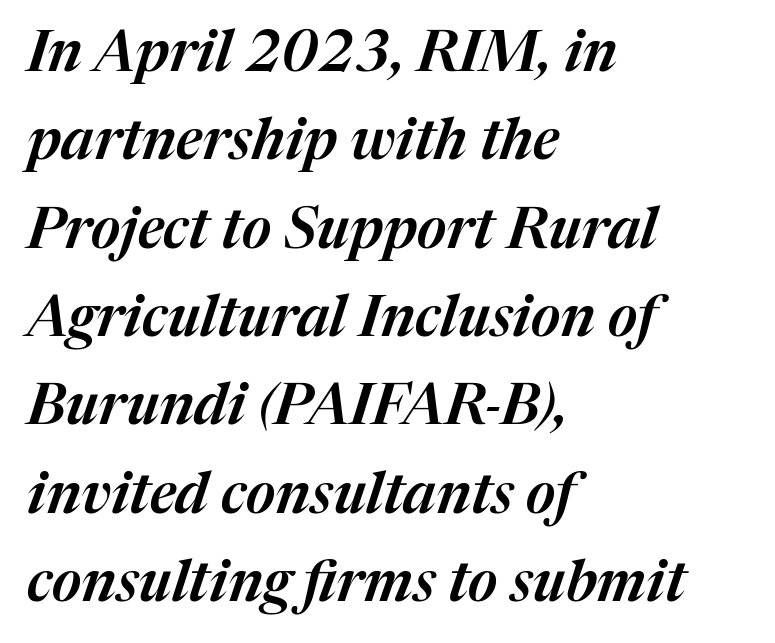
Words float on clear page, feet unadorned. Note the varied advance widths — an 'i' is clearly narrower than an 'm'. The passage is arranged the way most books set body copy — flush left. Leading matches the norm, producing a regular column.
